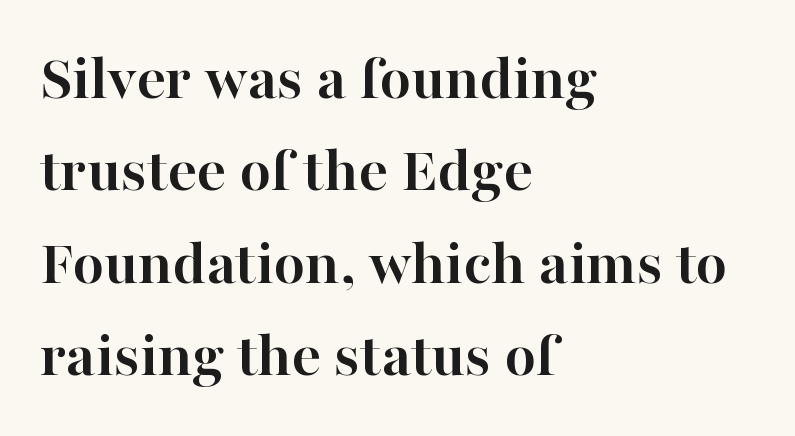
The image shows 65 px semibold serif type, upright; set left-aligned, normal line spacing (1.42x), normal letter spacing, not underlined; high stroke contrast and a medium x-height.
